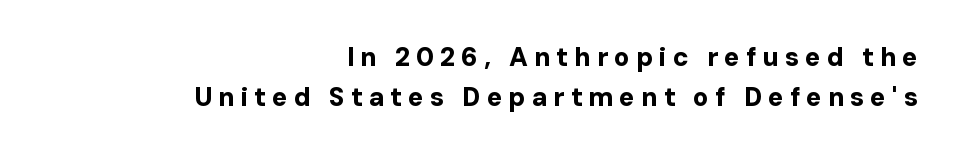
Q: Is the text bold? A: Yes.
Q: Is the text italic (slanted)? A: No, it is upright.
Q: Is the text underlined? A: No.
Q: How is the paragraph aligned? A: Right-aligned.
Q: Is the spacing between letters normal or unusually wide? A: Unusually wide.
Q: Is the spacing between lines tight, normal or loose? A: Normal.
